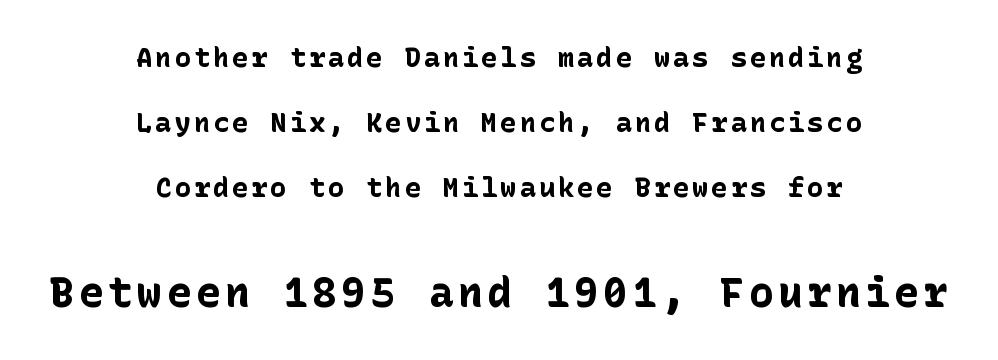
{"serif": "no", "italic": "no", "bold": "yes", "weight": "bold", "width": "normal", "stroke_contrast": "low", "x_height": "medium", "underline": "no", "align": "center", "line_spacing": "loose", "line_spacing_ratio": 2.4, "larger_block": "second", "size_ratio": 1.52, "glyph_px": 41}
